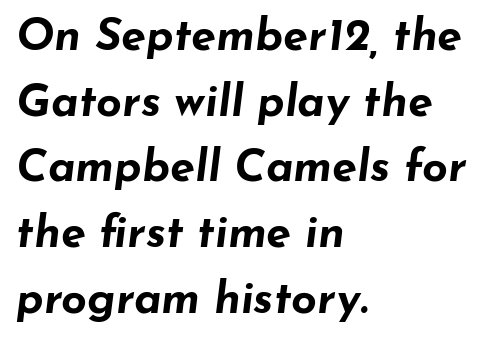
{"italic": "yes", "lean": "right", "slant_degrees": 7, "bold": "yes", "weight": "bold", "width": "wide", "stroke_contrast": "low", "x_height": "small", "monospaced": "no", "underline": "no", "align": "left", "line_spacing": "normal", "line_spacing_ratio": 1.46, "letter_spacing": "normal", "letter_spacing_em": 0.0, "glyph_px": 45}
